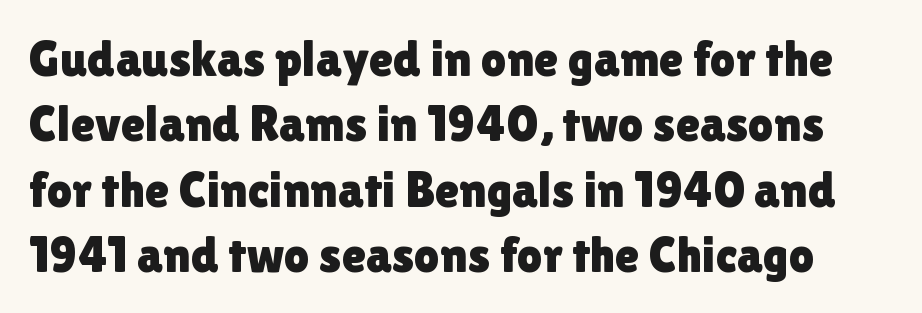
Do the characters align in a grid? No, the font is proportional. Typographically, this falls in the sans-serif category. These lines were composed using upright roman letters. The letters sit at their default tracking, neither squeezed nor spread.
